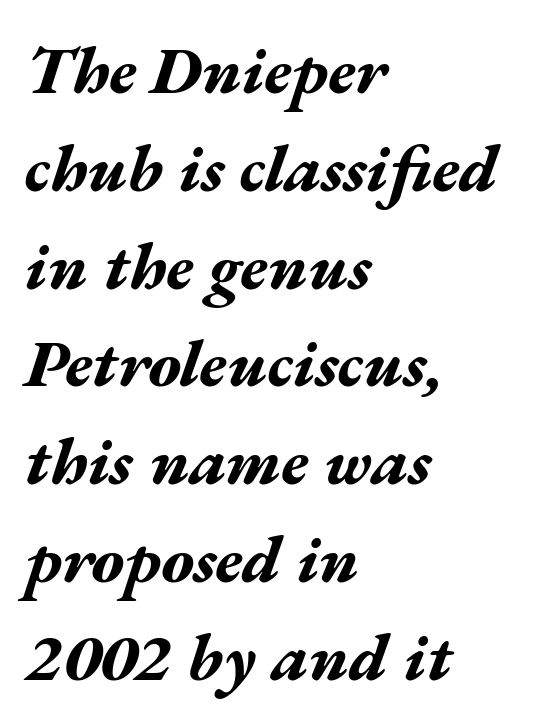
{"italic": "yes", "lean": "right", "slant_degrees": 17, "bold": "yes", "weight": "bold", "width": "wide", "stroke_contrast": "medium", "x_height": "medium", "monospaced": "no", "underline": "no", "align": "left", "line_spacing": "normal", "line_spacing_ratio": 1.46, "letter_spacing": "normal", "letter_spacing_em": 0.0, "glyph_px": 67}
